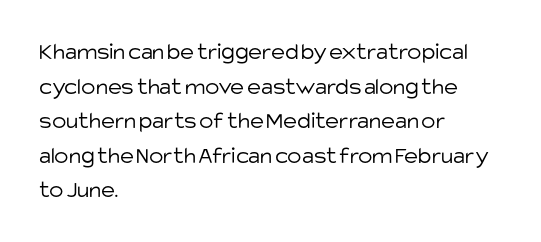
The image shows 24 px text type, upright; set left-aligned, normal line spacing (1.44x), normal letter spacing, not underlined.
